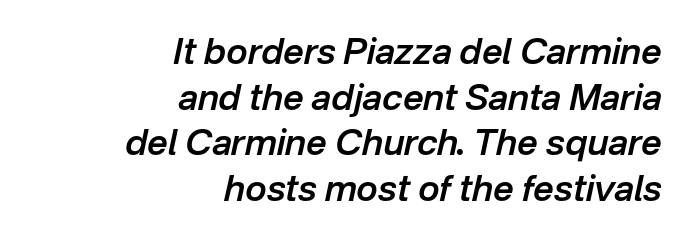
The image shows 36 px semibold type, italic (leaning right); set right-aligned, normal line spacing (1.27x), normal letter spacing, not underlined; low stroke contrast and a medium x-height.
